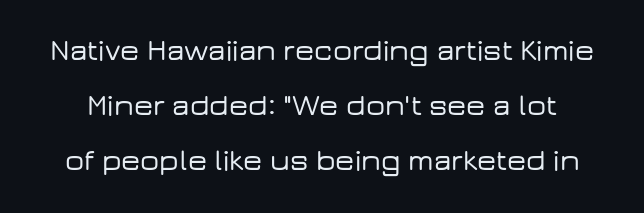
{"serif": "no", "italic": "no", "width": "wide", "stroke_contrast": "low", "x_height": "medium", "monospaced": "no", "underline": "no", "line_spacing_ratio": 1.84, "letter_spacing": "normal", "letter_spacing_em": 0.0, "glyph_px": 30}
